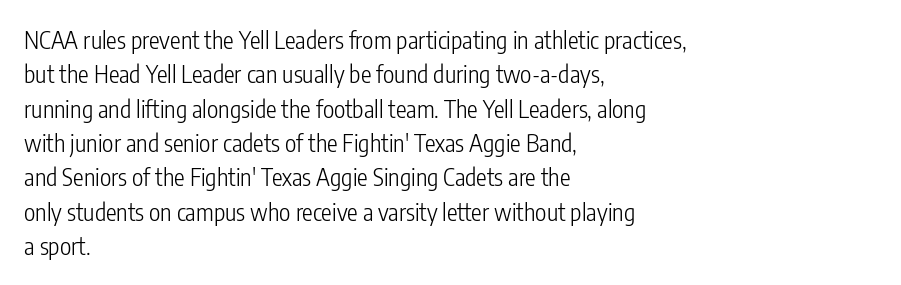
Q: Is the text bold? A: No.
Q: Is the text italic (slanted)? A: No, it is upright.
Q: Is the text underlined? A: No.
Q: How is the paragraph aligned? A: Left-aligned.
Q: Is the spacing between letters normal or unusually wide? A: Normal.
Q: Is the spacing between lines tight, normal or loose? A: Normal.
